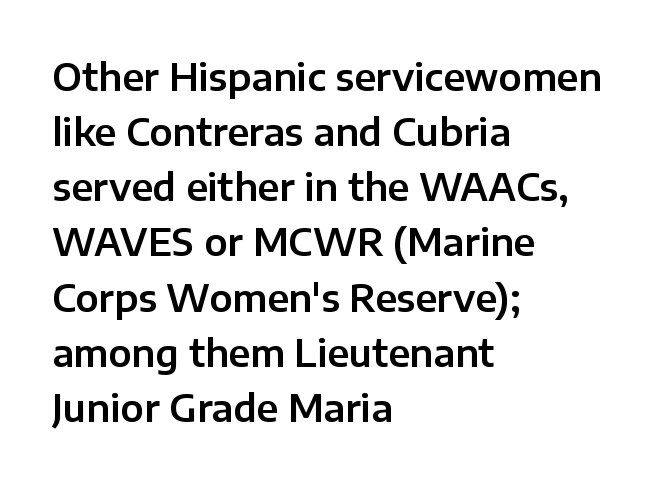
It's the straight-up-and-down kind of type. Interline gaps are of average width in this sample. Descenders hang freely into open space. In terms of letterform style, serifs are entirely absent.
